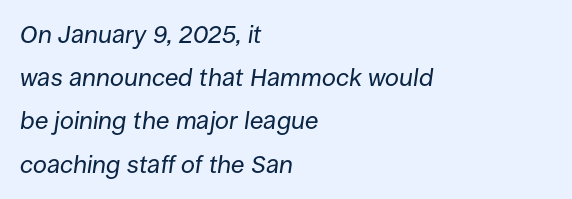
{"italic": "yes", "lean": "right", "slant_degrees": 8, "bold": "no", "underline": "no", "align": "left", "line_spacing_ratio": 1.73, "letter_spacing": "normal", "letter_spacing_em": 0.0, "glyph_px": 25}
